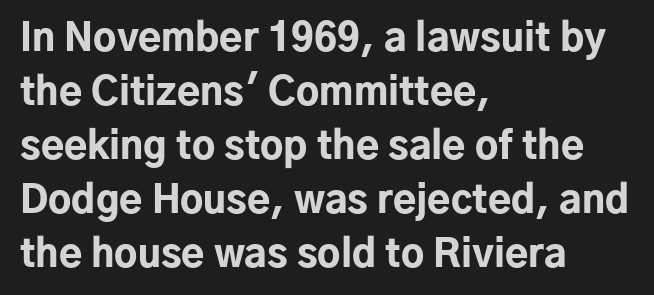
Q: Is the text bold? A: Yes.
Q: Is the text italic (slanted)? A: No, it is upright.
Q: Is the typeface a serif or a sans-serif typeface? A: Sans-serif.
Q: Is the text underlined? A: No.
Q: How is the paragraph aligned? A: Left-aligned.
Q: Is the spacing between letters normal or unusually wide? A: Normal.
Q: Is the spacing between lines tight, normal or loose? A: Normal.
Q: Width (condensed, normal, or wide)? A: Normal.
Q: Stroke contrast? A: Low.
Q: x-height? A: Medium.
Q: Monospaced? A: No.
